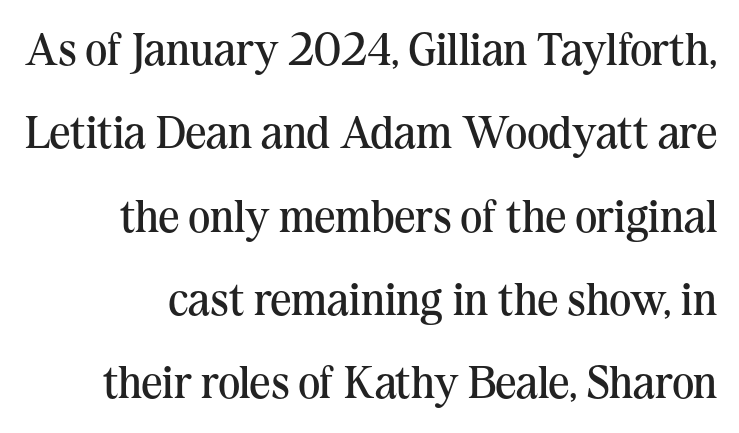
Q: Is the text bold? A: No.
Q: Is the text italic (slanted)? A: No, it is upright.
Q: Is the typeface a serif or a sans-serif typeface? A: Serif.
Q: Is the text underlined? A: No.
Q: How is the paragraph aligned? A: Right-aligned.
Q: Is the spacing between letters normal or unusually wide? A: Normal.
Q: Width (condensed, normal, or wide)? A: Normal.
Q: Stroke contrast? A: Medium.
Q: x-height? A: Medium.
Q: Monospaced? A: No.
